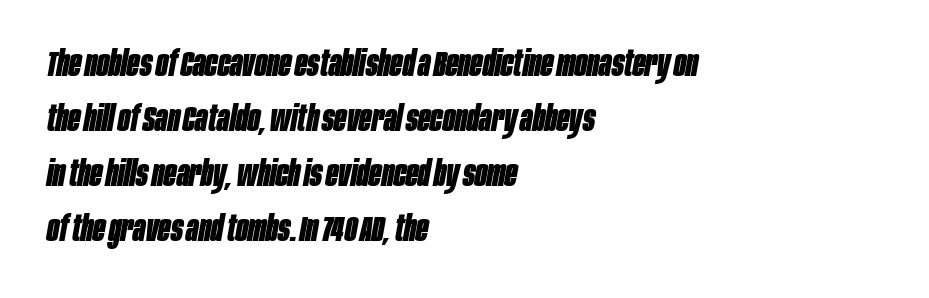
The rows are spaced the way most documents space them. The lines in this sample share a left origin and differ only in where they stop. Here the designer chose a conventional face with non-uniform glyph widths. The letterforms sit shoulder to shoulder at normal distance.
